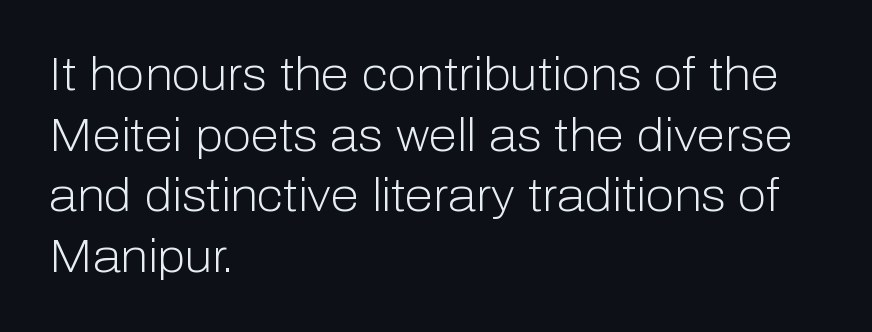
The image shows 46 px light sans-serif type, upright; set left-aligned, normal line spacing (1.32x), normal letter spacing, not underlined; low stroke contrast and a medium x-height.
